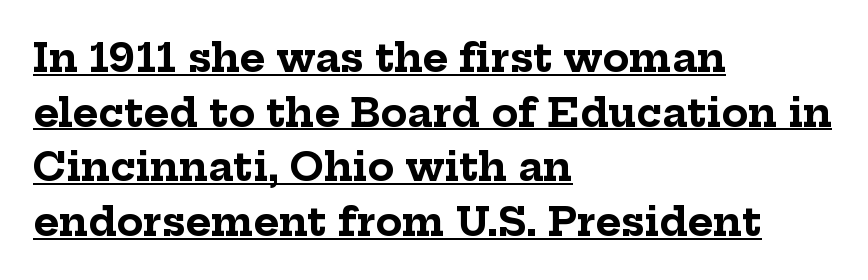
Quick note: underline on. Notice how the passage keeps a crisp vertical edge on the left only. The rendering uses a bold face; every stroke is thick and dark. The space between consecutive lines is moderate. The face used here is rendered with its standard letterfit.
